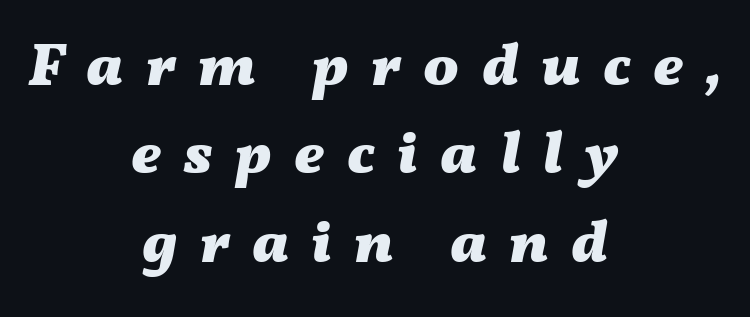
{"italic": "yes", "lean": "right", "slant_degrees": 11, "bold": "yes", "weight": "heavy", "width": "wide", "stroke_contrast": "medium", "x_height": "medium", "monospaced": "no", "underline": "no", "align": "center", "line_spacing": "normal", "line_spacing_ratio": 1.5, "letter_spacing": "wide", "letter_spacing_em": 0.38, "glyph_px": 59}
